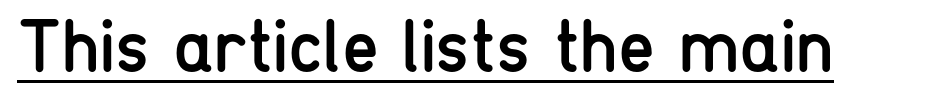
The rendering shows plain stroke endings on the letterforms — a sans-serif design. A roman cut, with each character standing at attention. A typographer would call this underscored text. Think standard paragraph weight, or any step lighter than that. The letters advance in unequal steps, a hallmark of proportional type.
